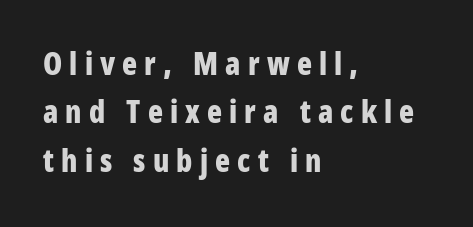
Q: Is the text bold? A: Yes.
Q: Is the text italic (slanted)? A: No, it is upright.
Q: Is the typeface a serif or a sans-serif typeface? A: Sans-serif.
Q: Is the text underlined? A: No.
Q: How is the paragraph aligned? A: Left-aligned.
Q: Is the spacing between letters normal or unusually wide? A: Unusually wide.
Q: Is the spacing between lines tight, normal or loose? A: Normal.
Q: Width (condensed, normal, or wide)? A: Condensed.
Q: Stroke contrast? A: Low.
Q: x-height? A: Large.
Q: Monospaced? A: No.
